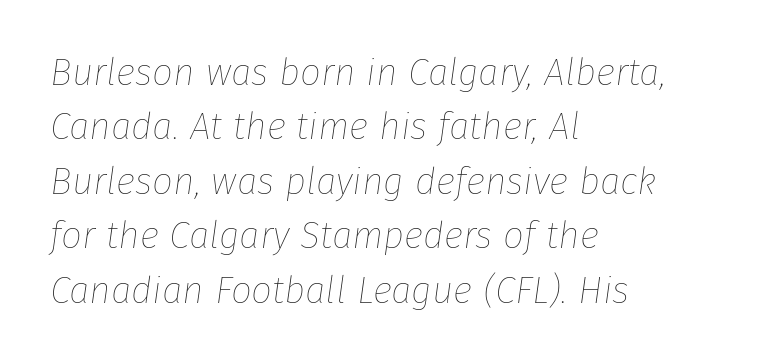
{"italic": "yes", "lean": "right", "slant_degrees": 8, "bold": "no", "weight": "thin", "width": "normal", "stroke_contrast": "low", "x_height": "medium", "monospaced": "no", "underline": "no", "align": "left", "line_spacing": "normal", "line_spacing_ratio": 1.47, "letter_spacing": "normal", "letter_spacing_em": 0.0, "glyph_px": 37}
